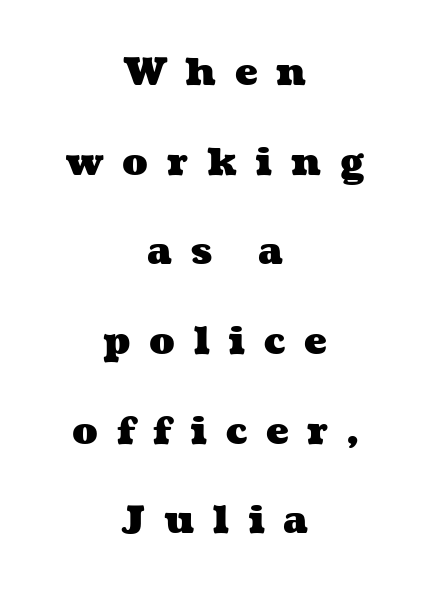
Q: Is the text bold? A: Yes.
Q: Is the text underlined? A: No.
Q: How is the paragraph aligned? A: Centered.
Q: Is the spacing between letters normal or unusually wide? A: Unusually wide.
Q: Is the spacing between lines tight, normal or loose? A: Loose.
Q: Width (condensed, normal, or wide)? A: Wide.
Q: Stroke contrast? A: Medium.
Q: x-height? A: Medium.
Q: Monospaced? A: No.
